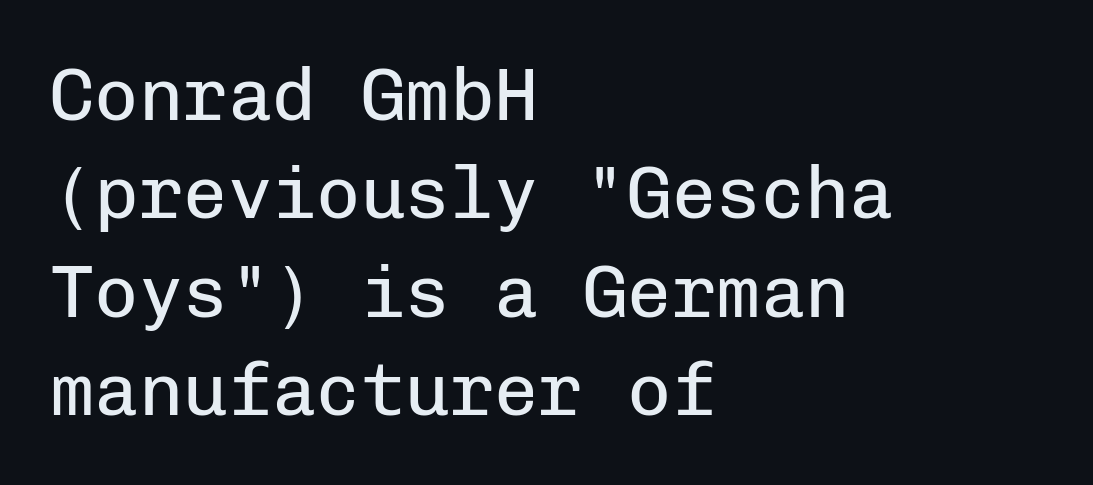
{"serif": "no", "italic": "no", "bold": "no", "weight": "regular", "width": "normal", "stroke_contrast": "low", "x_height": "medium", "monospaced": "yes", "underline": "no", "align": "left", "line_spacing": "normal", "line_spacing_ratio": 1.33, "letter_spacing": "normal", "letter_spacing_em": 0.0, "glyph_px": 74}
